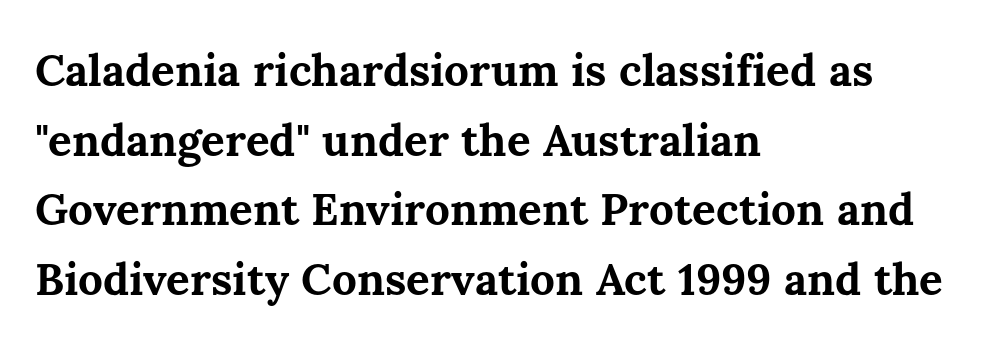
The image shows 44 px bold type, upright; set left-aligned, normal line spacing (1.58x), normal letter spacing, not underlined; medium stroke contrast and a medium x-height.
